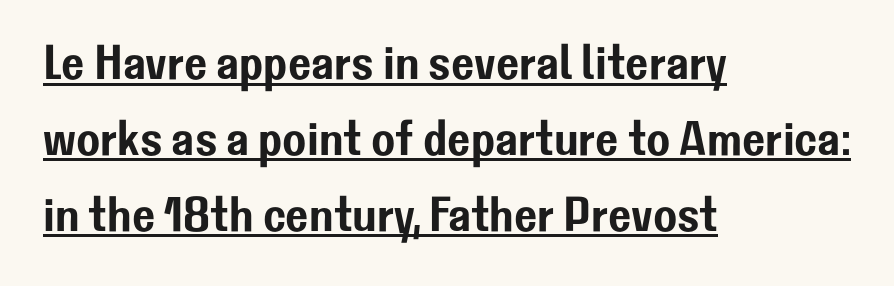
Q: Is the text italic (slanted)? A: No, it is upright.
Q: Is the typeface a serif or a sans-serif typeface? A: Sans-serif.
Q: Is the text underlined? A: Yes.
Q: How is the paragraph aligned? A: Left-aligned.
Q: Is the spacing between letters normal or unusually wide? A: Normal.
Q: Is the spacing between lines tight, normal or loose? A: Normal.
Q: Width (condensed, normal, or wide)? A: Normal.
Q: Stroke contrast? A: Low.
Q: x-height? A: Medium.
Q: Monospaced? A: No.
